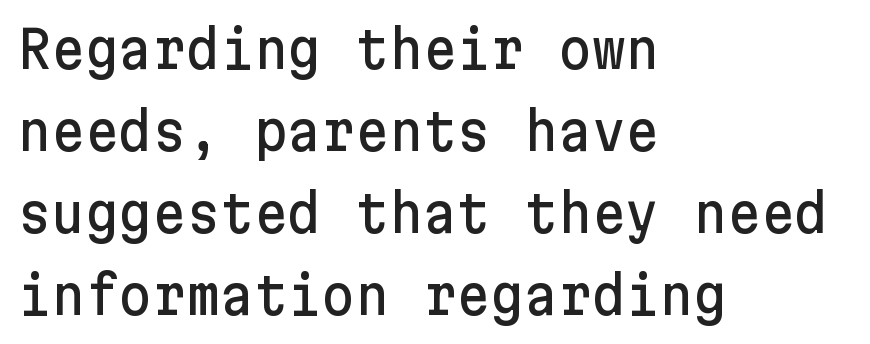
Q: Is the text italic (slanted)? A: No, it is upright.
Q: Is the typeface a serif or a sans-serif typeface? A: Sans-serif.
Q: Is the text underlined? A: No.
Q: How is the paragraph aligned? A: Left-aligned.
Q: Is the spacing between letters normal or unusually wide? A: Normal.
Q: Is the spacing between lines tight, normal or loose? A: Normal.
Q: Width (condensed, normal, or wide)? A: Normal.
Q: Stroke contrast? A: Low.
Q: x-height? A: Medium.
